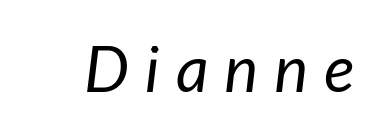
{"italic": "yes", "lean": "right", "slant_degrees": 7, "bold": "no", "weight": "regular", "width": "normal", "stroke_contrast": "low", "x_height": "medium", "monospaced": "no", "underline": "no", "letter_spacing": "wide", "letter_spacing_em": 0.25, "glyph_px": 64}
